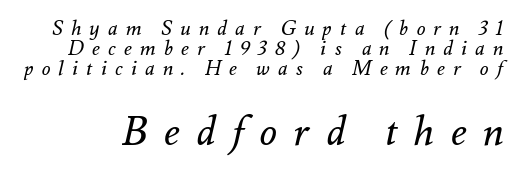
The image shows 40 px regular-weight type, italic (leaning right); set tight line spacing (0.99x), unusually wide letter spacing (+0.41 em), not underlined; the second (bottom) block is 2.0x larger; medium stroke contrast and a small x-height.
